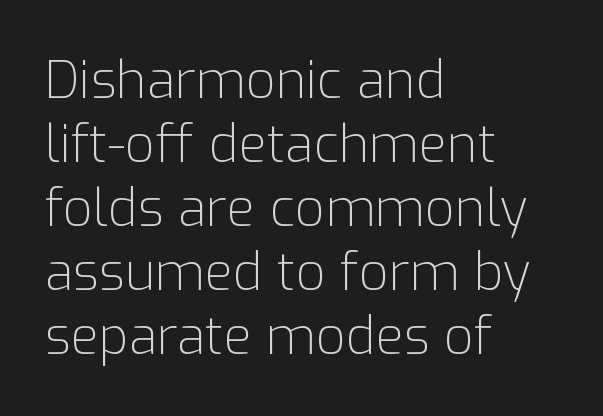
The passage shown is typeset with a sans-serif family. Caption: face not bold, strokes unweighted. Only glyphs here, with clear space below each row. Teacher's note: observe the even left margin — that is flush-left alignment. The passage shown is typed in a proportional face where columns would drift. These lines were composed using upright roman letters.
